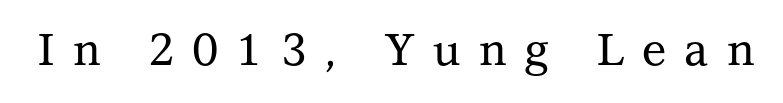
{"serif": "yes", "italic": "no", "width": "normal", "stroke_contrast": "medium", "x_height": "medium", "monospaced": "no", "underline": "no", "letter_spacing": "wide", "letter_spacing_em": 0.41, "glyph_px": 44}
